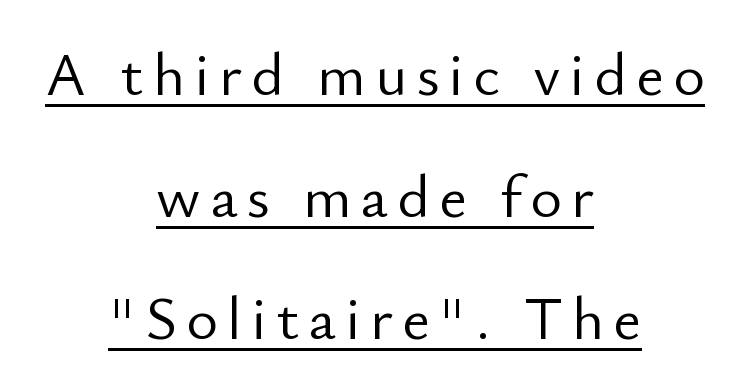
The image shows 61 px light sans-serif type, upright; set centered, loose line spacing (2.0x), underlined; low stroke contrast and a small x-height.
